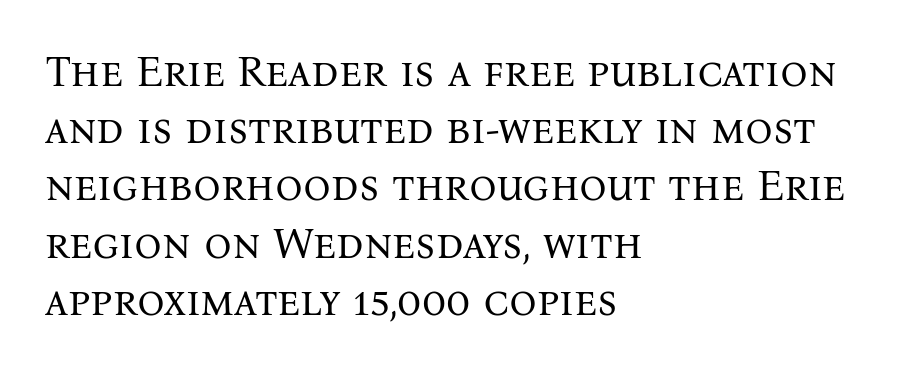
Q: Is the text bold? A: No.
Q: Is the text italic (slanted)? A: No, it is upright.
Q: Is the typeface a serif or a sans-serif typeface? A: Serif.
Q: Is the text underlined? A: No.
Q: How is the paragraph aligned? A: Left-aligned.
Q: Is the spacing between letters normal or unusually wide? A: Normal.
Q: Is the spacing between lines tight, normal or loose? A: Normal.
Q: Width (condensed, normal, or wide)? A: Normal.
Q: Stroke contrast? A: Medium.
Q: x-height? A: Medium.
Q: Monospaced? A: No.
